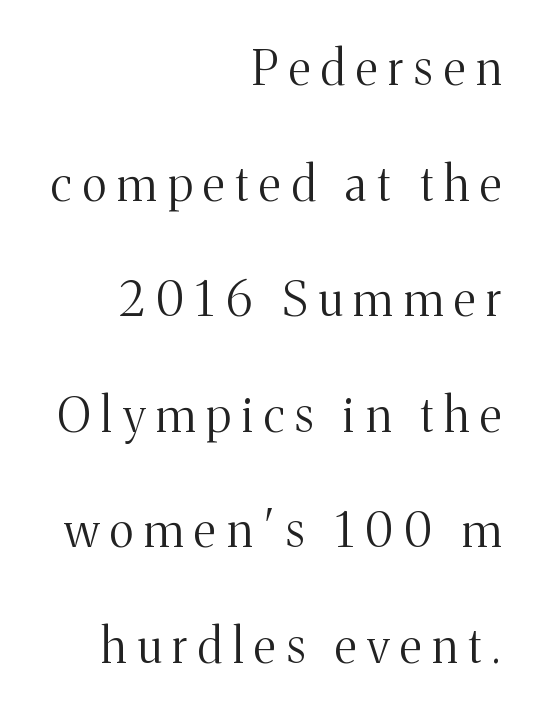
The line-height multiplier appears high, well above default. Bare-footed words on every line. Italic: no, the glyphs are upright roman. What kind of face is this? One with serifs. The strokes are not fattened; the text isn't bold. The text block is weighted toward the right margin, trailing off unevenly leftward.
